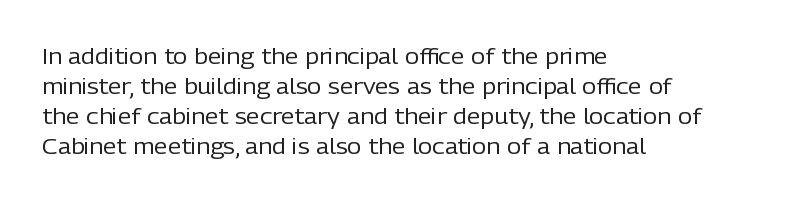
{"italic": "no", "bold": "no", "underline": "no", "align": "left", "line_spacing": "normal", "line_spacing_ratio": 1.37, "letter_spacing": "normal", "letter_spacing_em": 0.0, "glyph_px": 22}
